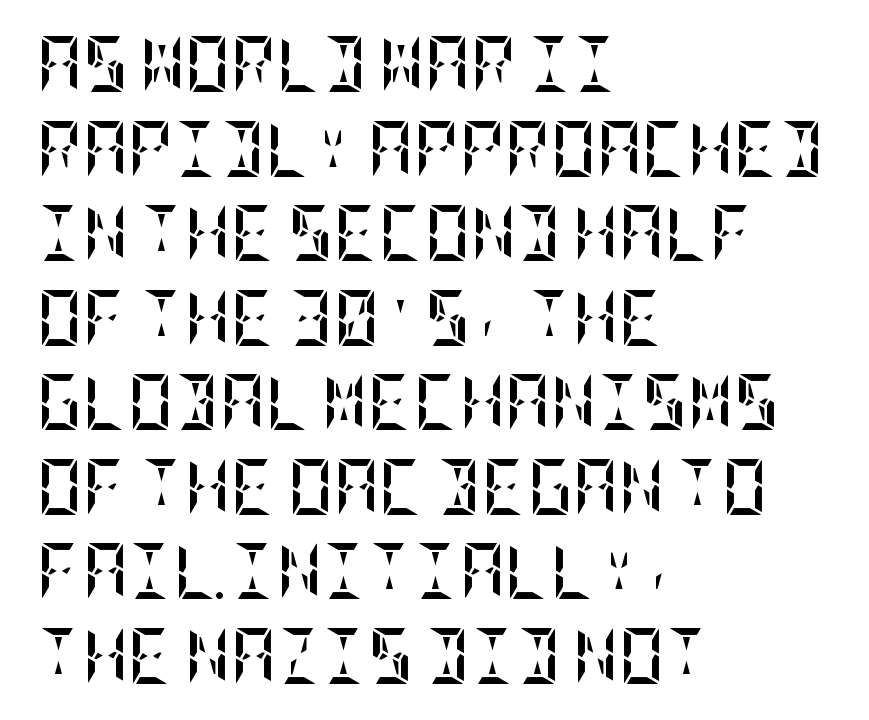
Q: Is the text bold? A: Yes.
Q: Is the text italic (slanted)? A: No, it is upright.
Q: Is the text underlined? A: No.
Q: How is the paragraph aligned? A: Left-aligned.
Q: Is the spacing between letters normal or unusually wide? A: Normal.
Q: Is the spacing between lines tight, normal or loose? A: Normal.
Q: Width (condensed, normal, or wide)? A: Condensed.
Q: Stroke contrast? A: Low.
Q: x-height? A: Large.
